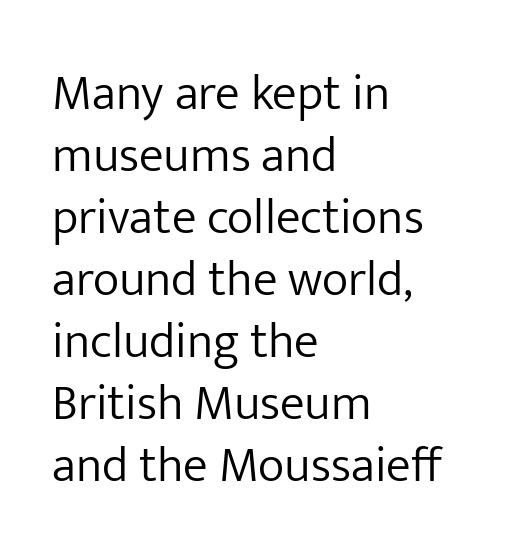
{"serif": "no", "italic": "no", "bold": "no", "weight": "light", "width": "normal", "stroke_contrast": "low", "x_height": "medium", "monospaced": "no", "underline": "no", "align": "left", "line_spacing_ratio": 1.24, "letter_spacing": "normal", "letter_spacing_em": 0.0, "glyph_px": 50}
